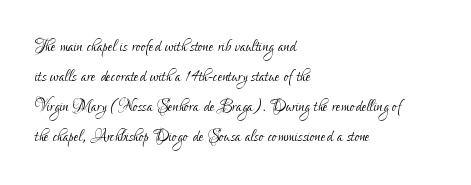
{"bold": "no", "underline": "no", "align": "left", "line_spacing": "normal", "line_spacing_ratio": 1.36, "letter_spacing": "normal", "letter_spacing_em": 0.0, "glyph_px": 22}
